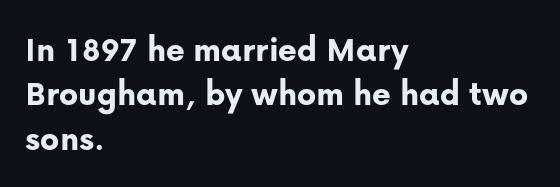
The image shows 36 px bold sans-serif type, upright; set left-aligned, line spacing 1.23x, normal letter spacing, not underlined; low stroke contrast and a medium x-height.
